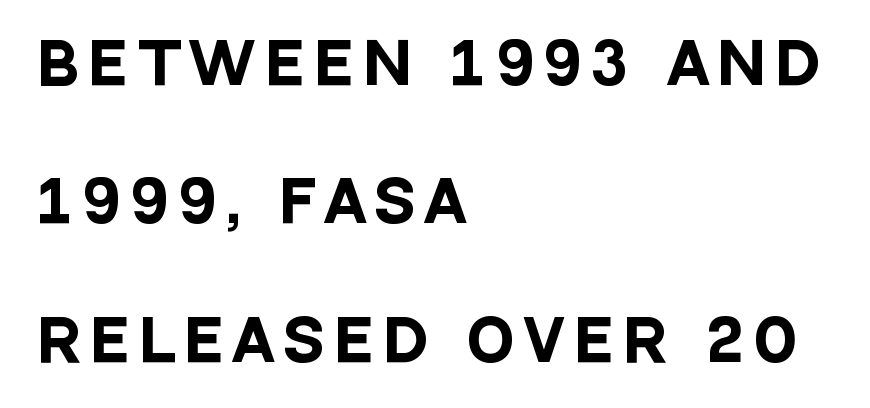
{"serif": "no", "italic": "no", "bold": "yes", "weight": "heavy", "width": "condensed", "stroke_contrast": "low", "x_height": "large", "monospaced": "no", "underline": "no", "align": "left", "line_spacing": "loose", "line_spacing_ratio": 2.47, "letter_spacing": "wide", "letter_spacing_em": 0.2, "glyph_px": 56}
